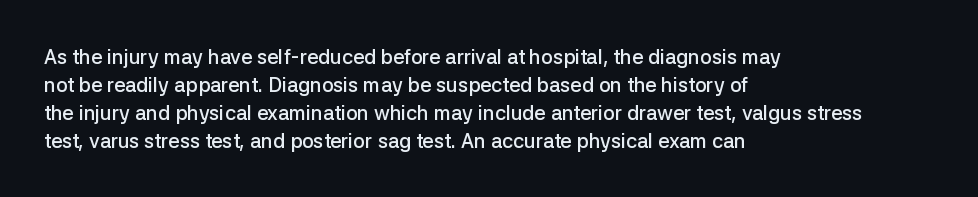
Designer's note — italics off, roman on. How are the letters spaced? Ordinarily, with no added tracking. Heft: intermediate — a semibold. Horizontal bands of white between lines are of average thickness. The typesetter chose a ragged-right arrangement here. Beneath every word, the page is bare.
